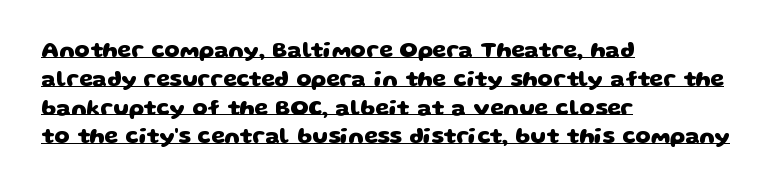
{"bold": "yes", "underline": "yes", "align": "left", "line_spacing": "normal", "line_spacing_ratio": 1.31, "letter_spacing": "normal", "letter_spacing_em": 0.0, "glyph_px": 22}
